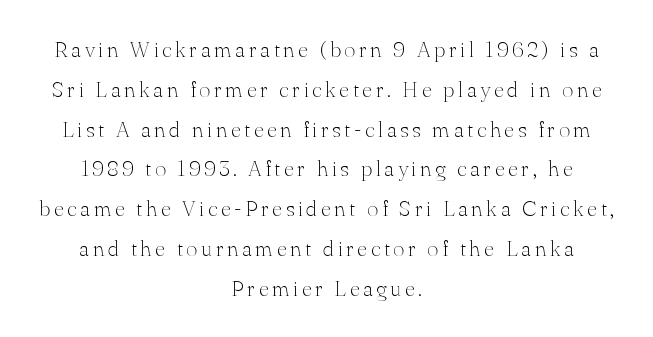
{"italic": "no", "bold": "no", "underline": "no", "align": "center", "line_spacing_ratio": 1.81, "glyph_px": 22}
